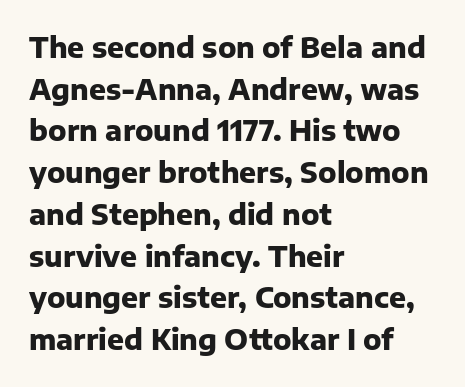
The image shows 28 px heavy sans-serif type, upright; set left-aligned, normal line spacing (1.49x), normal letter spacing, not underlined; low stroke contrast and a medium x-height.
